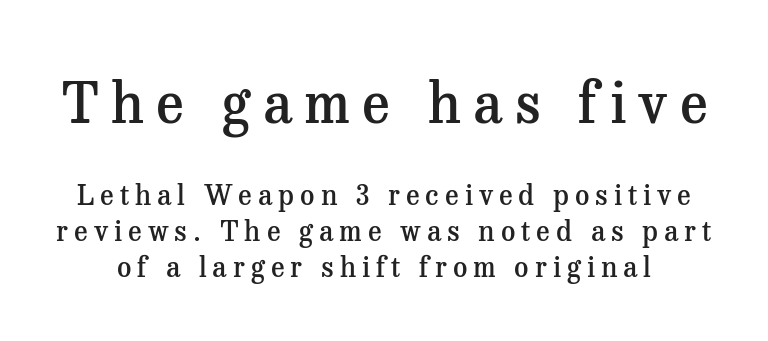
The image shows 57 px semibold serif type, upright; set normal line spacing (1.29x), unusually wide letter spacing (+0.21 em), not underlined; the first (top) block is 2.04x larger; medium stroke contrast and a medium x-height.
